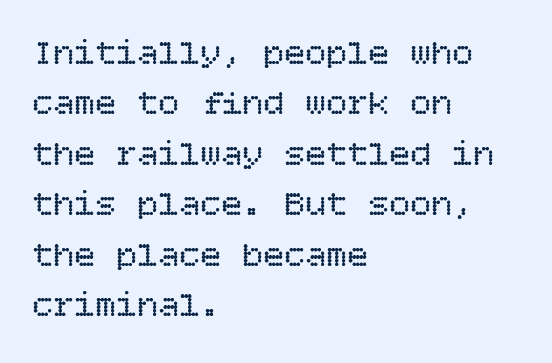
Q: Is the text bold? A: No.
Q: Is the text italic (slanted)? A: No, it is upright.
Q: Is the text underlined? A: No.
Q: How is the paragraph aligned? A: Left-aligned.
Q: Is the spacing between letters normal or unusually wide? A: Normal.
Q: Is the spacing between lines tight, normal or loose? A: Normal.
Q: Width (condensed, normal, or wide)? A: Normal.
Q: Stroke contrast? A: Low.
Q: x-height? A: Large.
